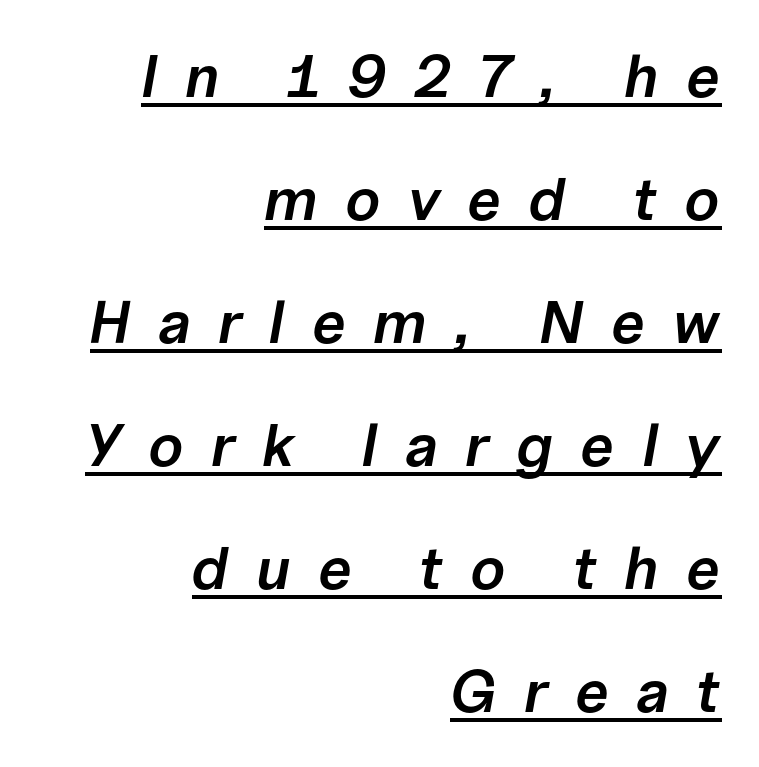
Notice how the passage keeps a crisp vertical edge on the right only. Emphasis-style slanted type is in use. As a designer I'd log this as weight 600, semibold. Widely set lines give the paragraph a tall, airy silhouette.
